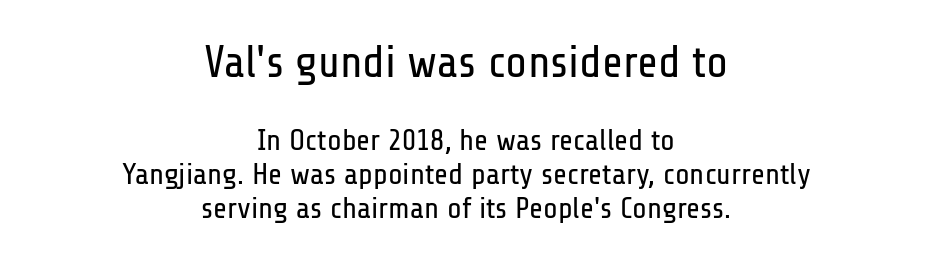
The image shows 45 px regular-weight, condensed sans-serif type, upright; set centered, tight line spacing (1.12x), normal letter spacing, not underlined; the first (top) block is 1.5x larger; low stroke contrast and a medium x-height.
